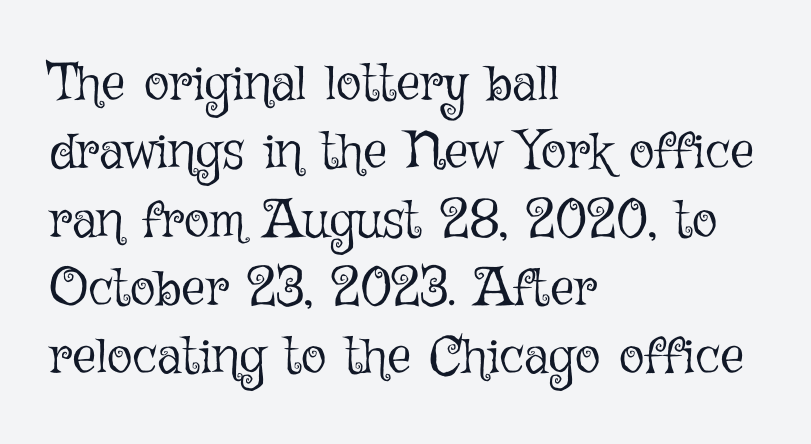
Q: Is the text bold? A: No.
Q: Is the text italic (slanted)? A: No, it is upright.
Q: Is the text underlined? A: No.
Q: How is the paragraph aligned? A: Left-aligned.
Q: Is the spacing between letters normal or unusually wide? A: Normal.
Q: Is the spacing between lines tight, normal or loose? A: Normal.
Q: Width (condensed, normal, or wide)? A: Normal.
Q: Stroke contrast? A: Low.
Q: x-height? A: Medium.
Q: Monospaced? A: No.
